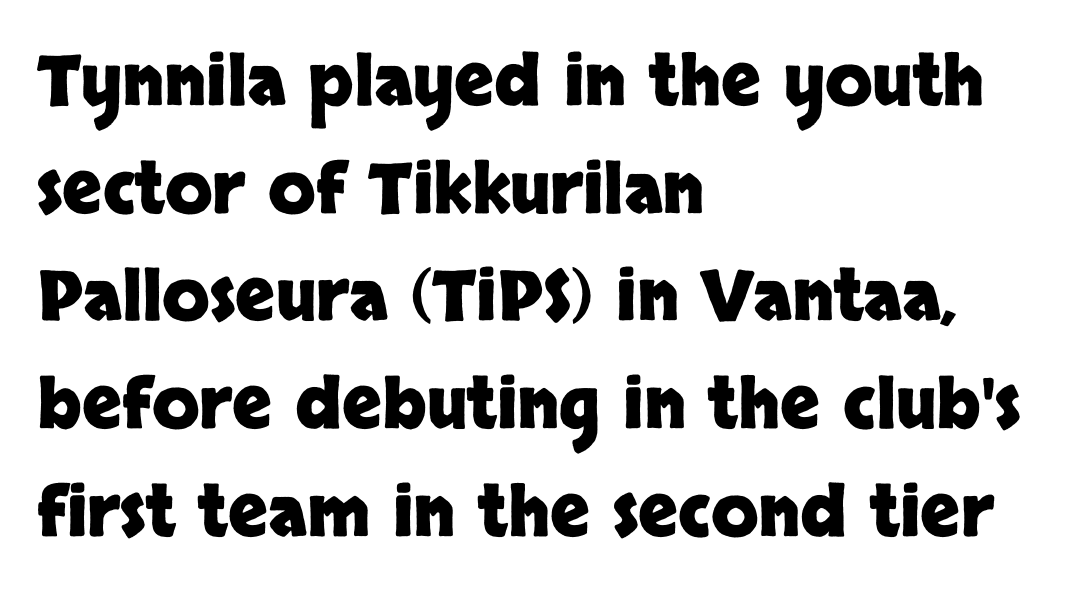
{"serif": "no", "italic": "no", "bold": "yes", "weight": "heavy", "width": "normal", "stroke_contrast": "low", "x_height": "large", "monospaced": "no", "underline": "no", "align": "left", "line_spacing": "normal", "line_spacing_ratio": 1.56, "letter_spacing": "normal", "letter_spacing_em": 0.0, "glyph_px": 69}
